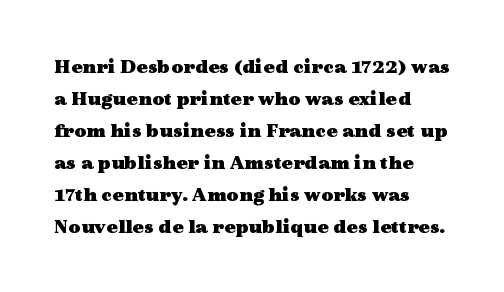
{"italic": "no", "bold": "yes", "underline": "no", "align": "left", "line_spacing": "normal", "line_spacing_ratio": 1.52, "letter_spacing": "normal", "letter_spacing_em": 0.0, "glyph_px": 21}
